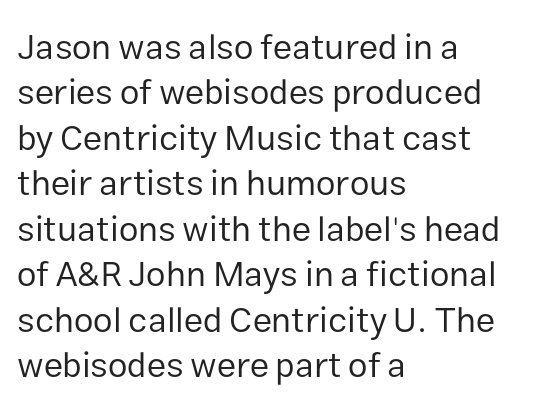
{"serif": "no", "italic": "no", "bold": "no", "weight": "regular", "width": "normal", "stroke_contrast": "low", "x_height": "medium", "monospaced": "no", "underline": "no", "align": "left", "line_spacing": "normal", "line_spacing_ratio": 1.3, "letter_spacing": "normal", "letter_spacing_em": 0.0, "glyph_px": 35}
